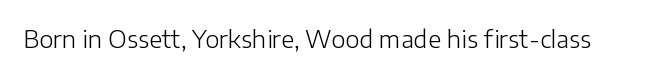
{"italic": "no", "bold": "no", "underline": "no", "letter_spacing": "normal", "letter_spacing_em": 0.0, "glyph_px": 24}
